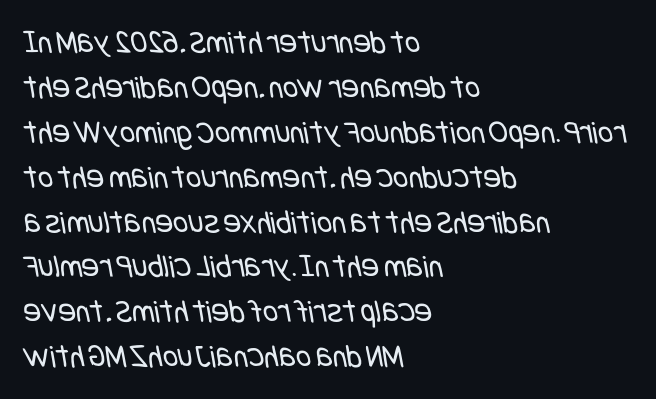
The image shows 33 px regular-weight, condensed sans-serif type; set left-aligned, normal line spacing (1.36x), normal letter spacing, not underlined; low stroke contrast and a large x-height.
